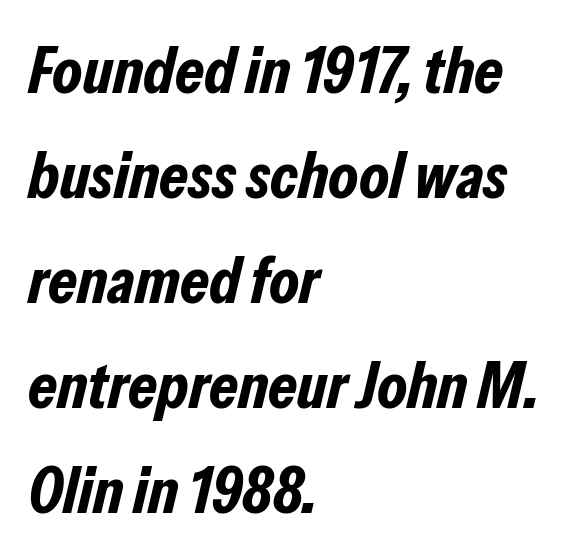
Q: Is the text bold? A: Yes.
Q: Is the text italic (slanted)? A: Yes, it leans right by about 13 degrees.
Q: Is the text underlined? A: No.
Q: How is the paragraph aligned? A: Left-aligned.
Q: Is the spacing between letters normal or unusually wide? A: Normal.
Q: Is the spacing between lines tight, normal or loose? A: Normal.
Q: Width (condensed, normal, or wide)? A: Condensed.
Q: Stroke contrast? A: Low.
Q: x-height? A: Medium.
Q: Monospaced? A: No.
